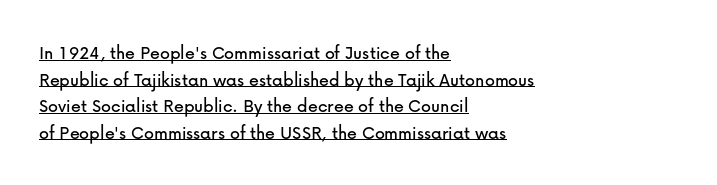
{"italic": "no", "underline": "yes", "align": "left", "line_spacing": "normal", "line_spacing_ratio": 1.33, "letter_spacing": "normal", "letter_spacing_em": 0.0, "glyph_px": 20}
